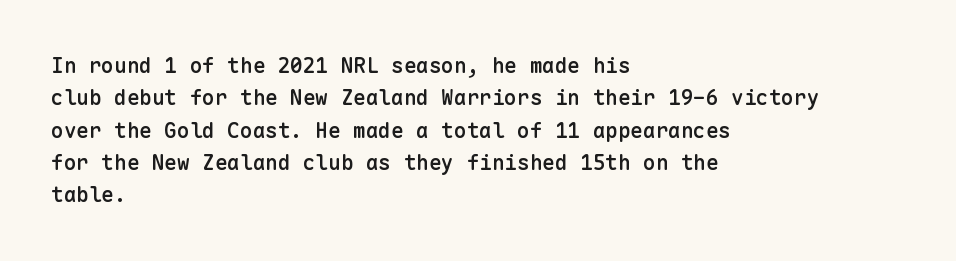
{"italic": "no", "bold": "semi", "underline": "no", "align": "left", "line_spacing": "normal", "line_spacing_ratio": 1.54, "letter_spacing": "normal", "letter_spacing_em": 0.0, "glyph_px": 21}
